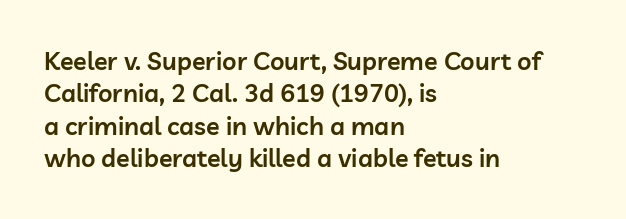
The type is set solid horizontally, with unmodified tracking. Check the space under the baseline: it is left empty. In terms of weight, the rendering is demibold, just under bold. This is the regular roman posture of the typeface.
